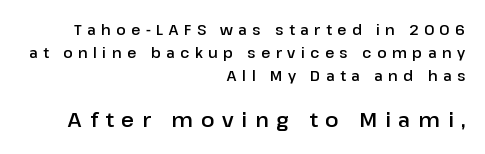
{"italic": "no", "underline": "no", "align": "right", "line_spacing": "normal", "line_spacing_ratio": 1.65, "letter_spacing": "wide", "letter_spacing_em": 0.39, "larger_block": "second", "size_ratio": 1.43, "glyph_px": 20}
